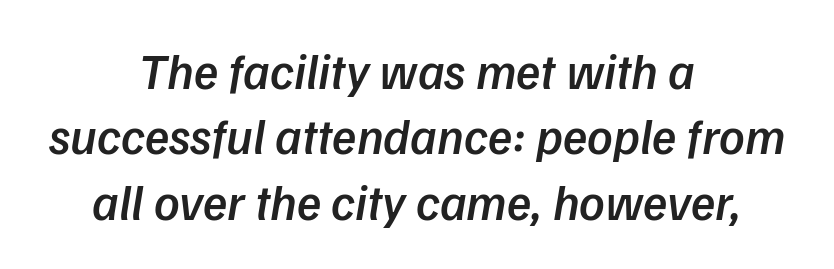
Q: Is the text bold? A: Semi-bold.
Q: Is the text italic (slanted)? A: Yes, it leans right by about 9 degrees.
Q: Is the text underlined? A: No.
Q: How is the paragraph aligned? A: Centered.
Q: Is the spacing between letters normal or unusually wide? A: Normal.
Q: Is the spacing between lines tight, normal or loose? A: Normal.
Q: Width (condensed, normal, or wide)? A: Normal.
Q: Stroke contrast? A: Low.
Q: x-height? A: Medium.
Q: Monospaced? A: No.
